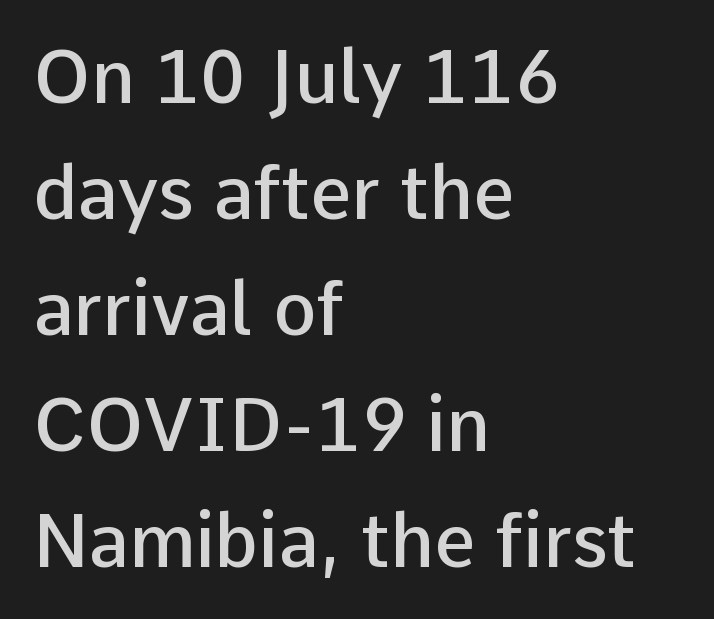
Q: Is the text bold? A: Semi-bold.
Q: Is the text italic (slanted)? A: No, it is upright.
Q: Is the typeface a serif or a sans-serif typeface? A: Sans-serif.
Q: Is the text underlined? A: No.
Q: How is the paragraph aligned? A: Left-aligned.
Q: Is the spacing between letters normal or unusually wide? A: Normal.
Q: Is the spacing between lines tight, normal or loose? A: Normal.
Q: Width (condensed, normal, or wide)? A: Normal.
Q: Stroke contrast? A: Low.
Q: x-height? A: Medium.
Q: Monospaced? A: No.
